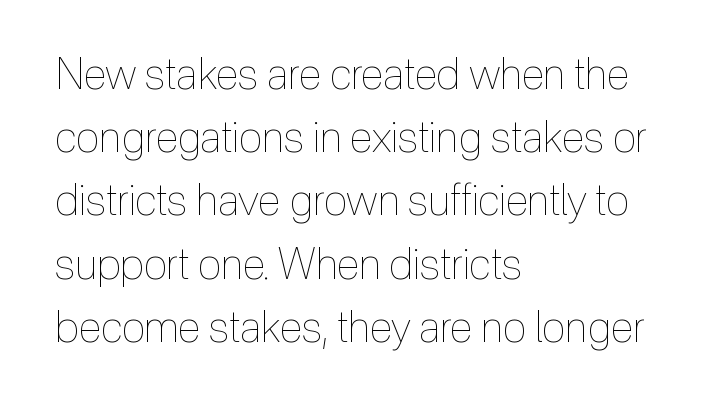
{"italic": "no", "bold": "no", "weight": "thin", "width": "condensed", "x_height": "medium", "monospaced": "no", "underline": "no", "align": "left", "line_spacing": "normal", "line_spacing_ratio": 1.47, "letter_spacing": "normal", "letter_spacing_em": 0.0, "glyph_px": 43}
